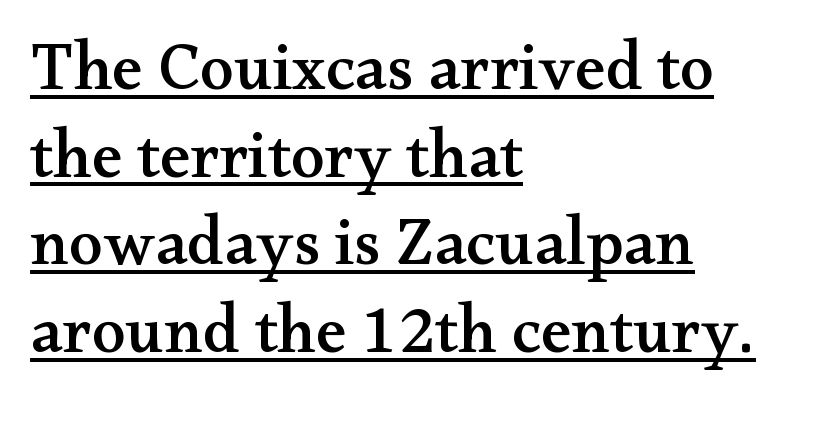
{"serif": "yes", "italic": "no", "width": "wide", "stroke_contrast": "medium", "x_height": "small", "monospaced": "no", "underline": "yes", "align": "left", "line_spacing": "normal", "line_spacing_ratio": 1.29, "letter_spacing": "normal", "letter_spacing_em": 0.0, "glyph_px": 68}
